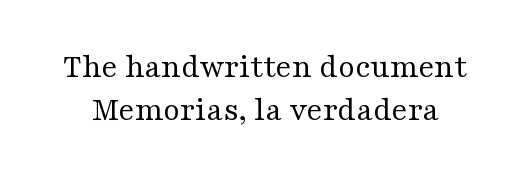
The image shows 34 px regular-weight, wide serif type, upright; set normal line spacing (1.27x), normal letter spacing, not underlined; medium stroke contrast and a medium x-height.
